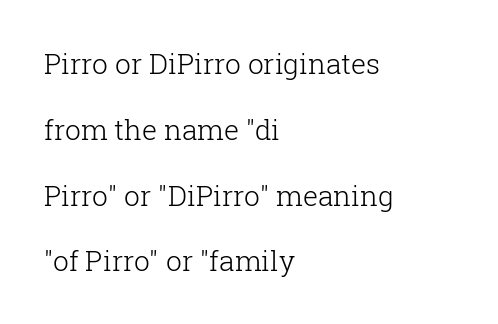
Q: Is the text bold? A: No.
Q: Is the text italic (slanted)? A: No, it is upright.
Q: Is the typeface a serif or a sans-serif typeface? A: Serif.
Q: Is the text underlined? A: No.
Q: How is the paragraph aligned? A: Left-aligned.
Q: Is the spacing between letters normal or unusually wide? A: Normal.
Q: Is the spacing between lines tight, normal or loose? A: Loose.
Q: Width (condensed, normal, or wide)? A: Normal.
Q: Stroke contrast? A: Low.
Q: x-height? A: Medium.
Q: Monospaced? A: No.
